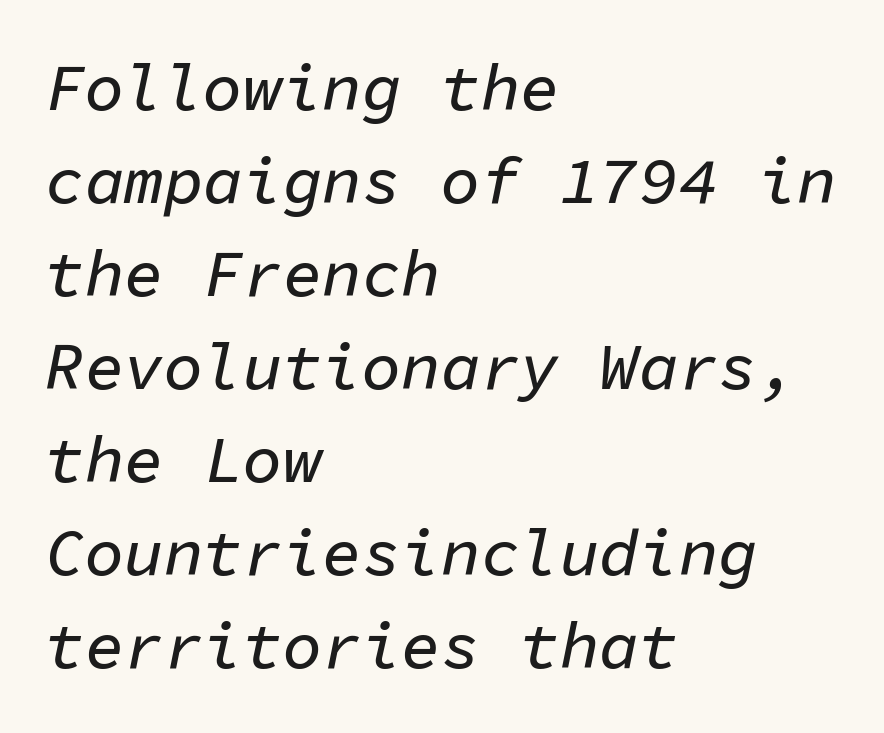
Leading: standard. No word sits above an underline. The typesetter chose a ragged-right arrangement here. Characters are canted at an angle relative to the baseline's perpendicular. Think of a typewriter: that constant character pitch is what you see here.
